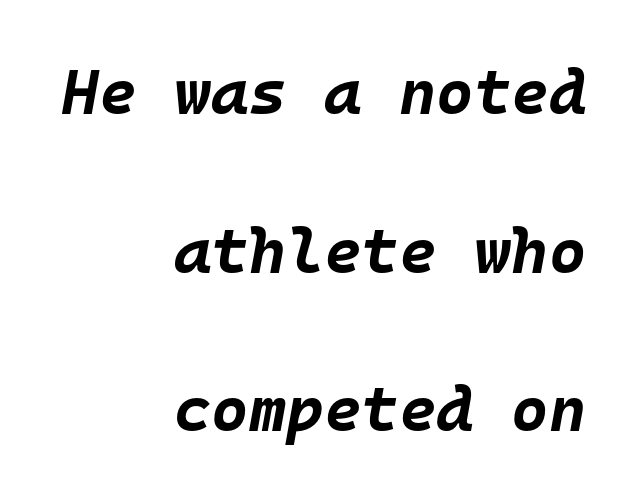
The image shows 64 px bold type, italic (leaning right), monospaced; set right-aligned, loose line spacing (2.48x), normal letter spacing, not underlined; low stroke contrast and a large x-height.
